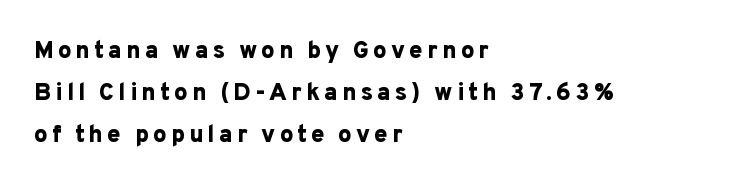
The image shows 24 px bold type, upright; set left-aligned, line spacing 1.75x, not underlined.
